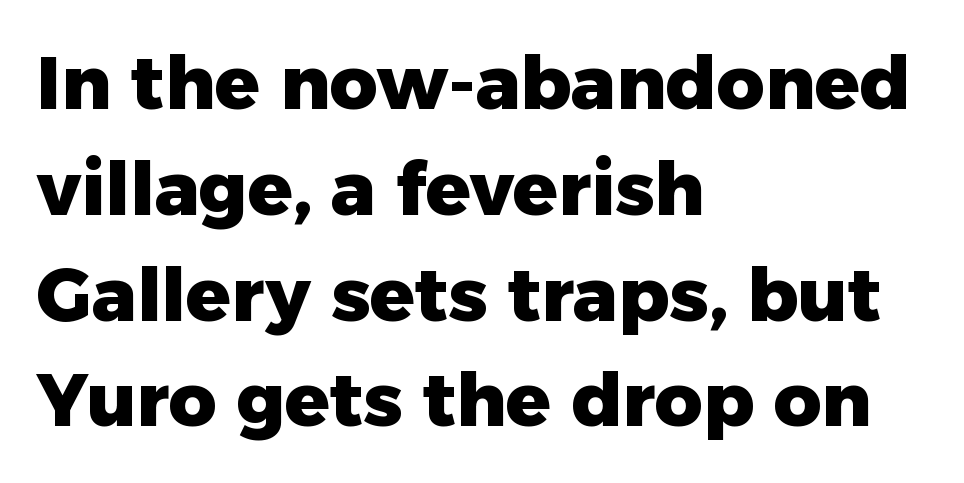
A dark, heavy texture on the line: the type is bold. Does the leading feel generous? No, just average. These lines keep a tight, regular rhythm from letter to letter. The axis of the letterforms is exactly vertical.
